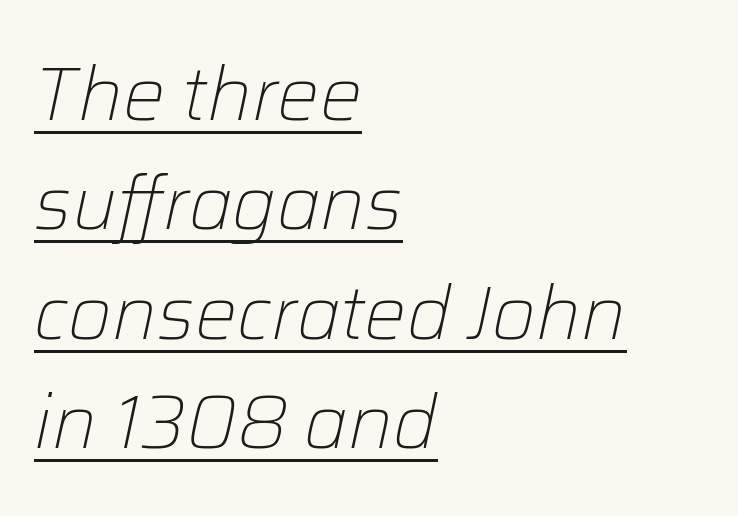
In terms of letterspacing, this is plain default setting. The typography opts for an oblique posture over an upright one. Every word sits above its own underline. Unbolded letterforms with no extra heft.
